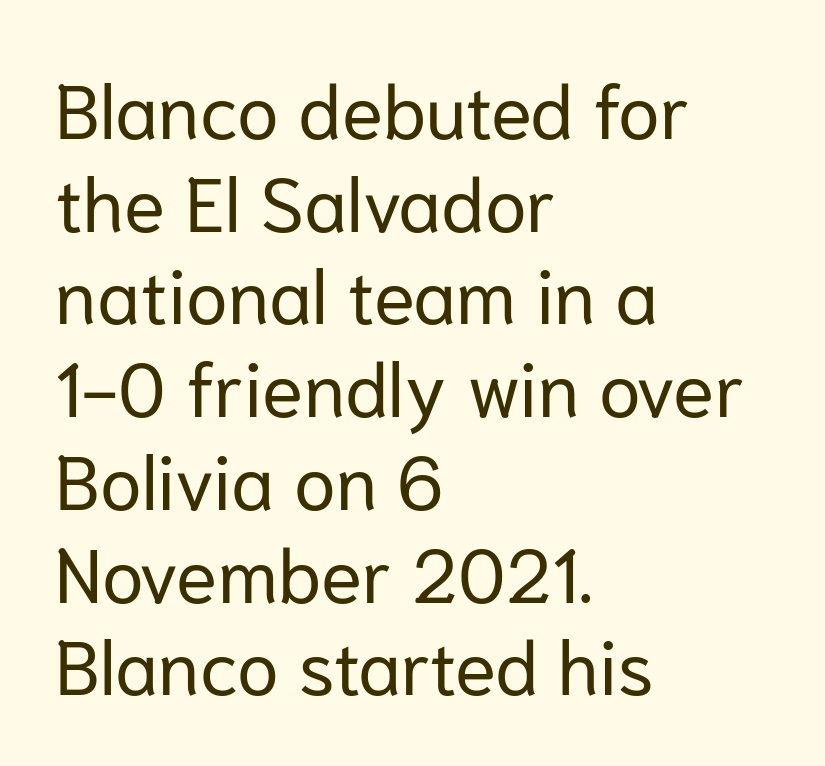
Q: Is the text bold? A: No.
Q: Is the text italic (slanted)? A: No, it is upright.
Q: Is the typeface a serif or a sans-serif typeface? A: Sans-serif.
Q: Is the text underlined? A: No.
Q: How is the paragraph aligned? A: Left-aligned.
Q: Is the spacing between letters normal or unusually wide? A: Normal.
Q: Width (condensed, normal, or wide)? A: Normal.
Q: Stroke contrast? A: Low.
Q: x-height? A: Medium.
Q: Monospaced? A: No.
